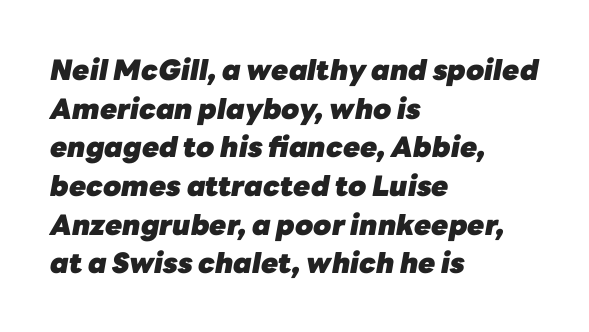
Horizontal bands of white between lines are of average thickness. It's the slanting kind of type. This sample uses plain, unmodified letter spacing. Each letter keeps its own natural width here, so spacing adapts to shape.
